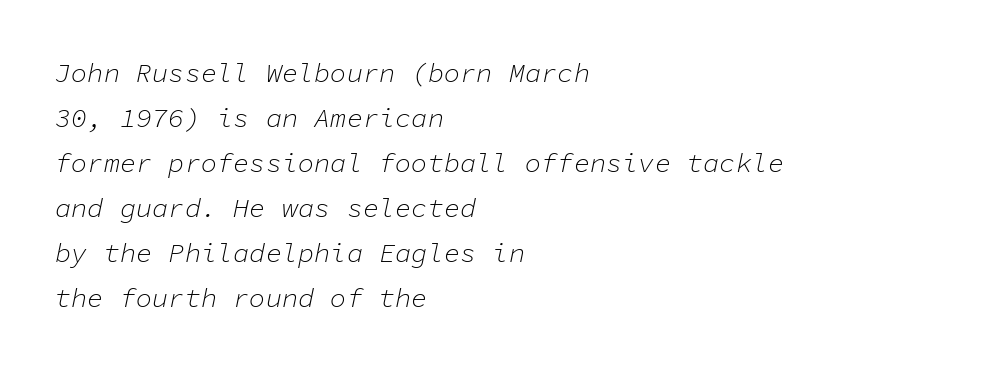
The image shows 27 px text type, italic (leaning right); set left-aligned, normal line spacing (1.67x), normal letter spacing, not underlined.
